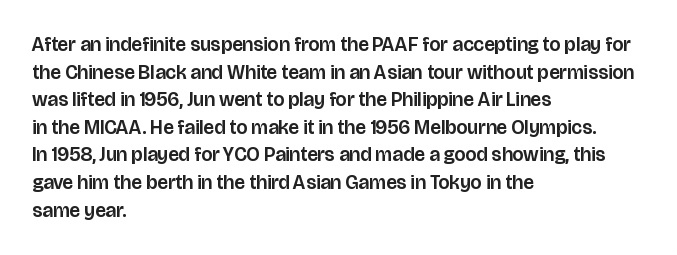
The image shows 20 px text type, upright; set left-aligned, normal line spacing (1.38x), normal letter spacing, not underlined.
